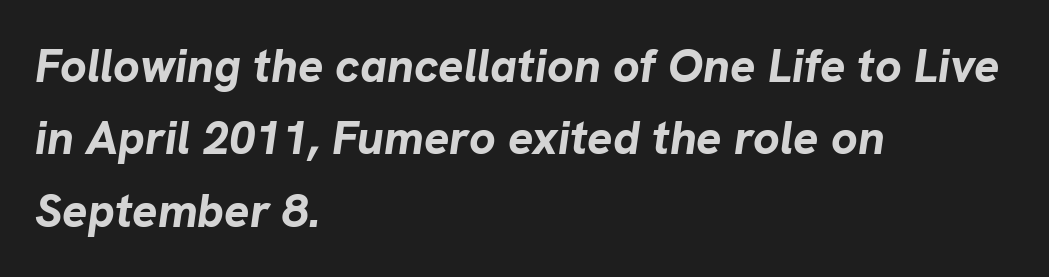
Weight check: bold — yes, fully. Check under the words: just untouched page. This is oblique type, the kind used for emphasis or titles. Proportional: the letters do not fall into vertical columns. Vertical spacing — default.
